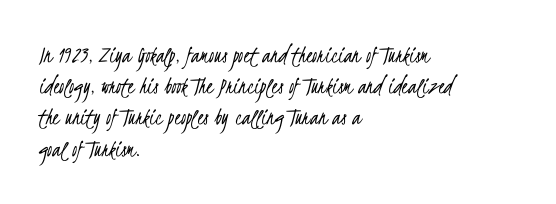
The image shows 25 px text type; set left-aligned, normal line spacing (1.25x), normal letter spacing, not underlined.
